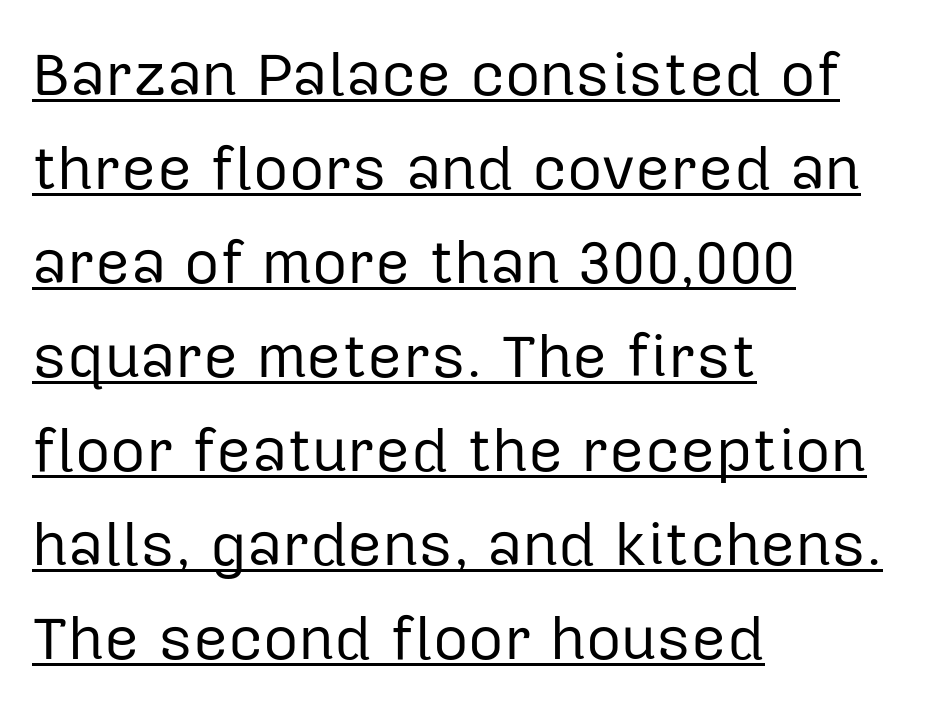
The image shows 61 px regular-weight sans-serif type, upright; set left-aligned, normal line spacing (1.54x), normal letter spacing, underlined; low stroke contrast and a medium x-height.
